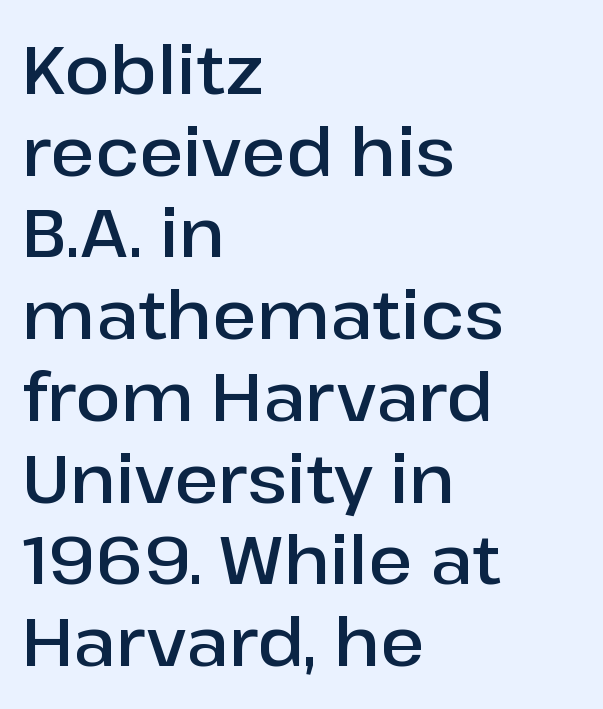
Q: Is the text bold? A: Semi-bold.
Q: Is the text italic (slanted)? A: No, it is upright.
Q: Is the typeface a serif or a sans-serif typeface? A: Sans-serif.
Q: Is the text underlined? A: No.
Q: How is the paragraph aligned? A: Left-aligned.
Q: Is the spacing between letters normal or unusually wide? A: Normal.
Q: Width (condensed, normal, or wide)? A: Normal.
Q: Stroke contrast? A: Low.
Q: x-height? A: Medium.
Q: Monospaced? A: No.
